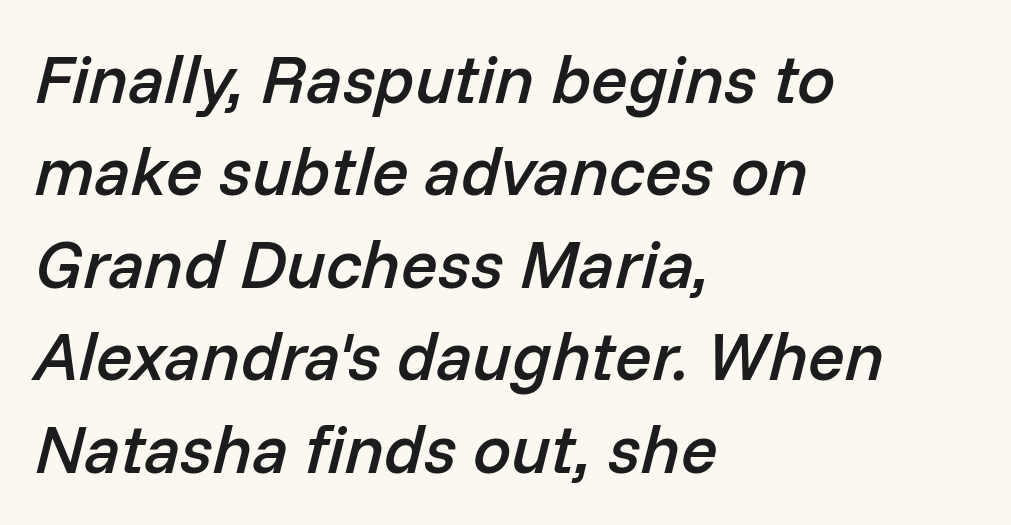
The image shows 68 px semibold type, italic (leaning right); set left-aligned, normal line spacing (1.36x), normal letter spacing, not underlined; low stroke contrast and a medium x-height.
